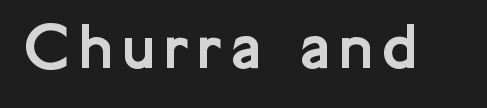
{"serif": "no", "italic": "no", "width": "normal", "stroke_contrast": "low", "x_height": "medium", "monospaced": "no", "underline": "no", "glyph_px": 68}
